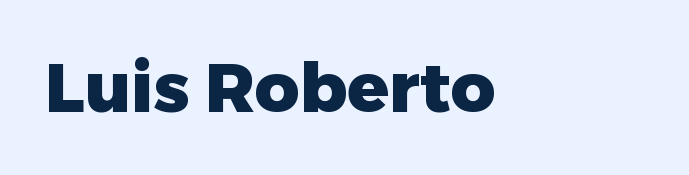
Q: Is the text bold? A: Yes.
Q: Is the text italic (slanted)? A: No, it is upright.
Q: Is the typeface a serif or a sans-serif typeface? A: Sans-serif.
Q: Is the text underlined? A: No.
Q: Is the spacing between letters normal or unusually wide? A: Normal.
Q: Width (condensed, normal, or wide)? A: Normal.
Q: Stroke contrast? A: Low.
Q: x-height? A: Medium.
Q: Monospaced? A: No.
